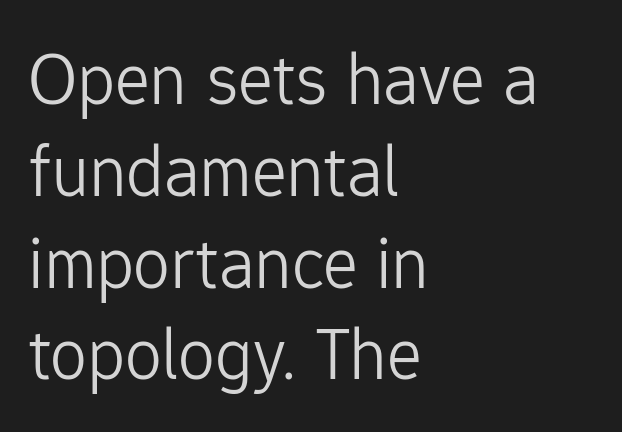
{"serif": "no", "italic": "no", "bold": "no", "weight": "light", "width": "normal", "stroke_contrast": "low", "x_height": "medium", "monospaced": "no", "underline": "no", "align": "left", "line_spacing_ratio": 1.24, "letter_spacing": "normal", "letter_spacing_em": 0.0, "glyph_px": 74}
